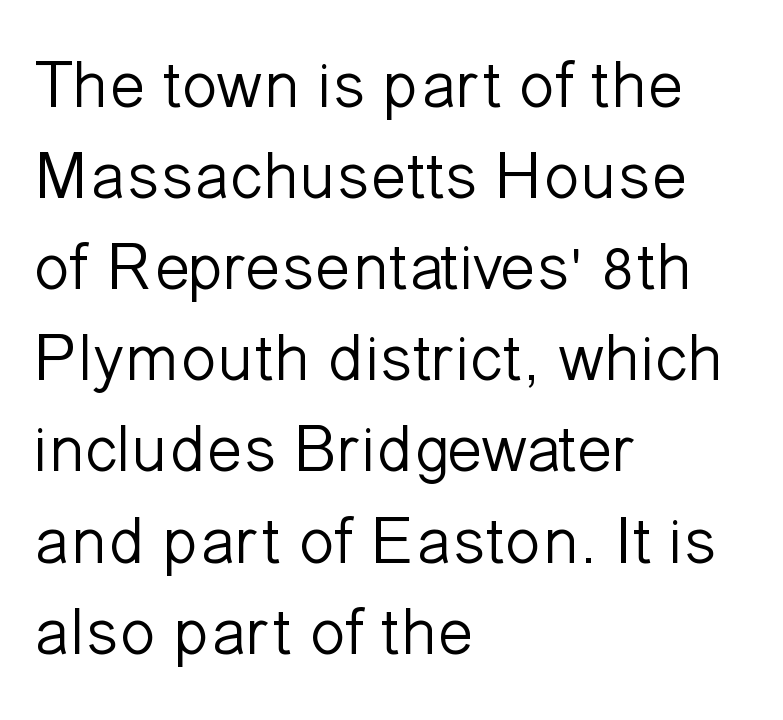
{"serif": "no", "italic": "no", "bold": "no", "weight": "light", "width": "normal", "stroke_contrast": "low", "x_height": "medium", "monospaced": "no", "underline": "no", "align": "left", "line_spacing": "normal", "line_spacing_ratio": 1.36, "letter_spacing": "normal", "letter_spacing_em": 0.0, "glyph_px": 67}
